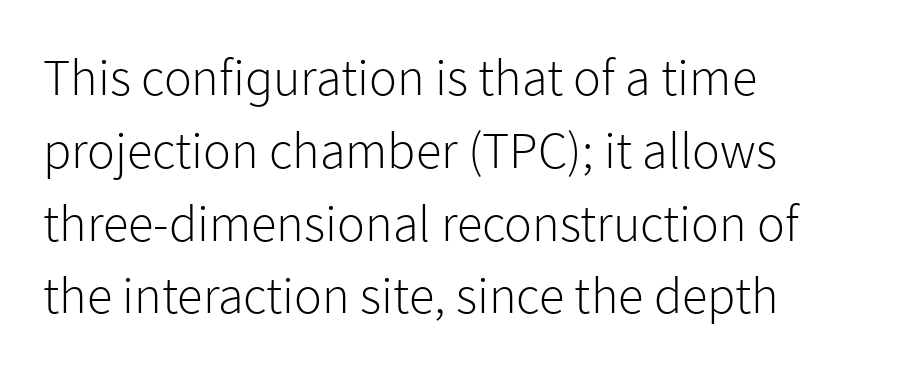
{"serif": "no", "italic": "no", "bold": "no", "weight": "light", "width": "normal", "stroke_contrast": "low", "x_height": "medium", "monospaced": "no", "underline": "no", "align": "left", "line_spacing": "normal", "line_spacing_ratio": 1.4, "letter_spacing": "normal", "letter_spacing_em": 0.0, "glyph_px": 52}
